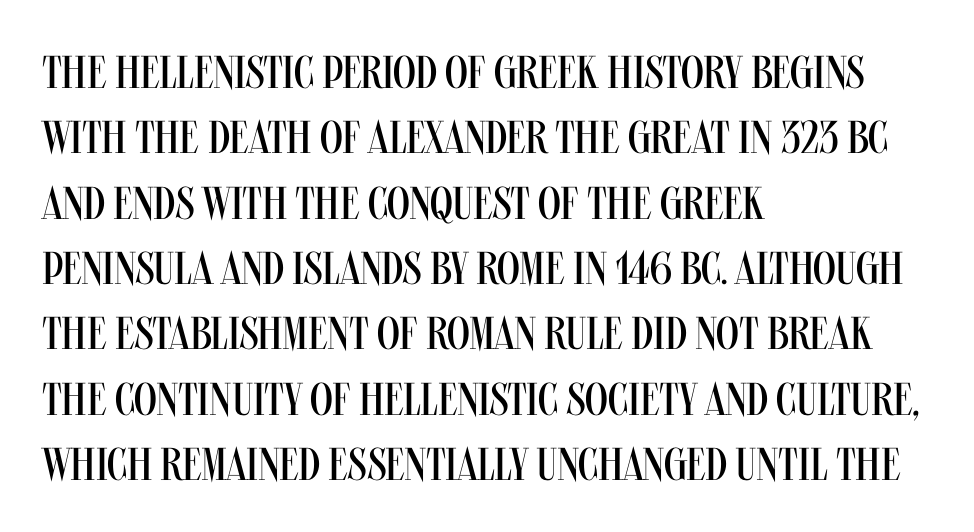
Q: Is the text bold? A: No.
Q: Is the text italic (slanted)? A: No, it is upright.
Q: Is the typeface a serif or a sans-serif typeface? A: Sans-serif.
Q: Is the text underlined? A: No.
Q: How is the paragraph aligned? A: Left-aligned.
Q: Is the spacing between letters normal or unusually wide? A: Normal.
Q: Is the spacing between lines tight, normal or loose? A: Normal.
Q: Width (condensed, normal, or wide)? A: Condensed.
Q: Stroke contrast? A: Medium.
Q: x-height? A: Large.
Q: Monospaced? A: No.
